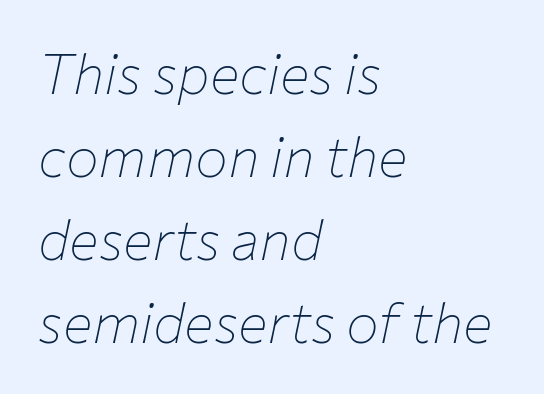
The image shows 55 px thin type, italic (leaning right); set left-aligned, normal line spacing (1.51x), normal letter spacing, not underlined; low stroke contrast and a medium x-height.
